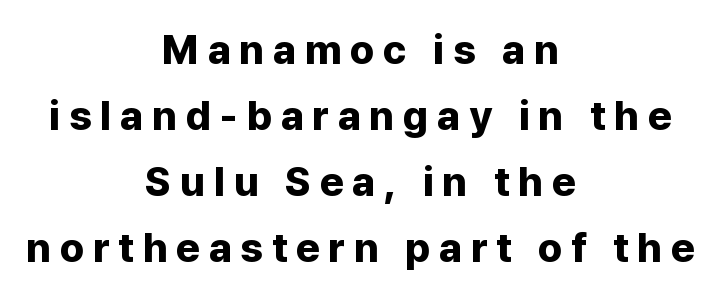
Pretty heavy lettering here — definitely bold. The letters advance in unequal steps, a hallmark of proportional type. Here the glyphs are tracked loosely, breaking word shapes into spaced letters. Serif or sans? Sans — the stroke terminals are bare. Any mark beneath the type? The region is blank. These lines were composed using upright roman letters.
